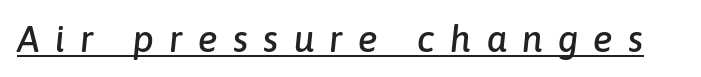
A baseline rule has been typeset under these characters. The rendering uses natural spacing where letterforms have individual widths. Quick note: italic. The letters are spread apart with noticeably loose tracking.
